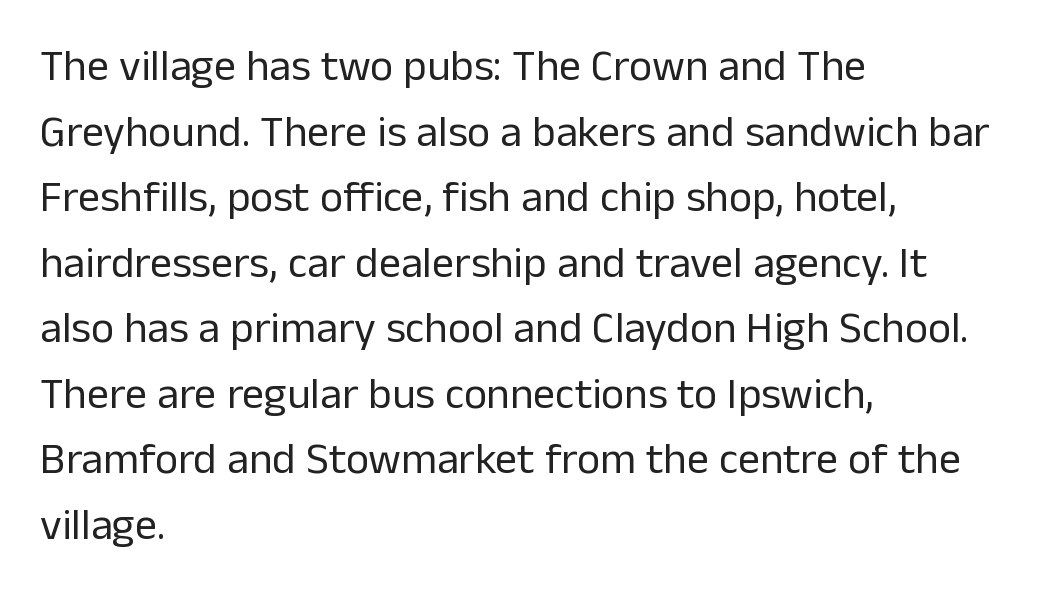
Bare-footed words on every line. The specimen reads as upright at a glance. The typesetter chose a ragged-right arrangement here. The type is set solid horizontally, with unmodified tracking.
